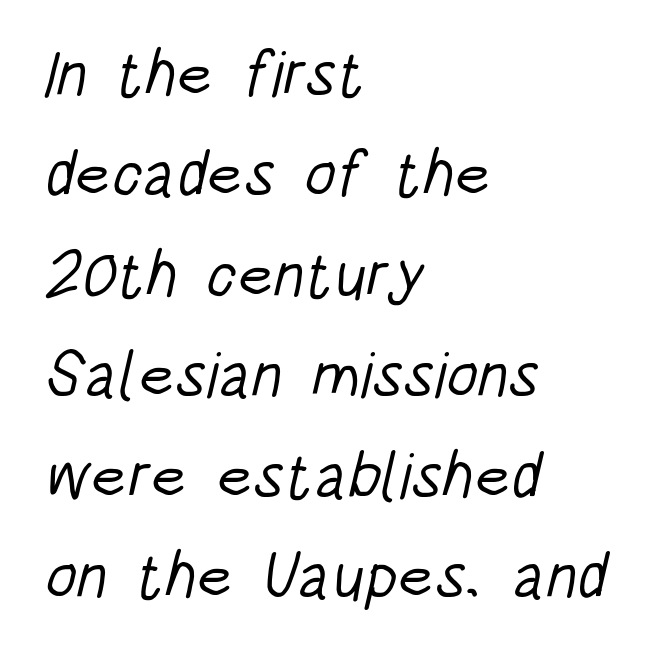
Q: Is the text bold? A: No.
Q: Is the typeface a serif or a sans-serif typeface? A: Sans-serif.
Q: Is the text underlined? A: No.
Q: How is the paragraph aligned? A: Left-aligned.
Q: Is the spacing between letters normal or unusually wide? A: Normal.
Q: Is the spacing between lines tight, normal or loose? A: Normal.
Q: Width (condensed, normal, or wide)? A: Condensed.
Q: Stroke contrast? A: Low.
Q: x-height? A: Large.
Q: Monospaced? A: No.
